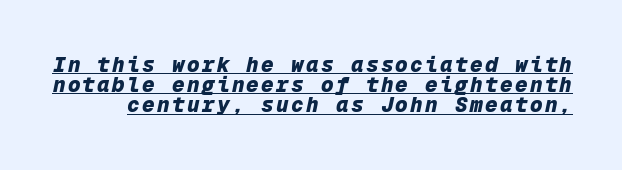
The image shows 21 px bold type, italic (leaning right); set tight line spacing (0.96x), underlined.
